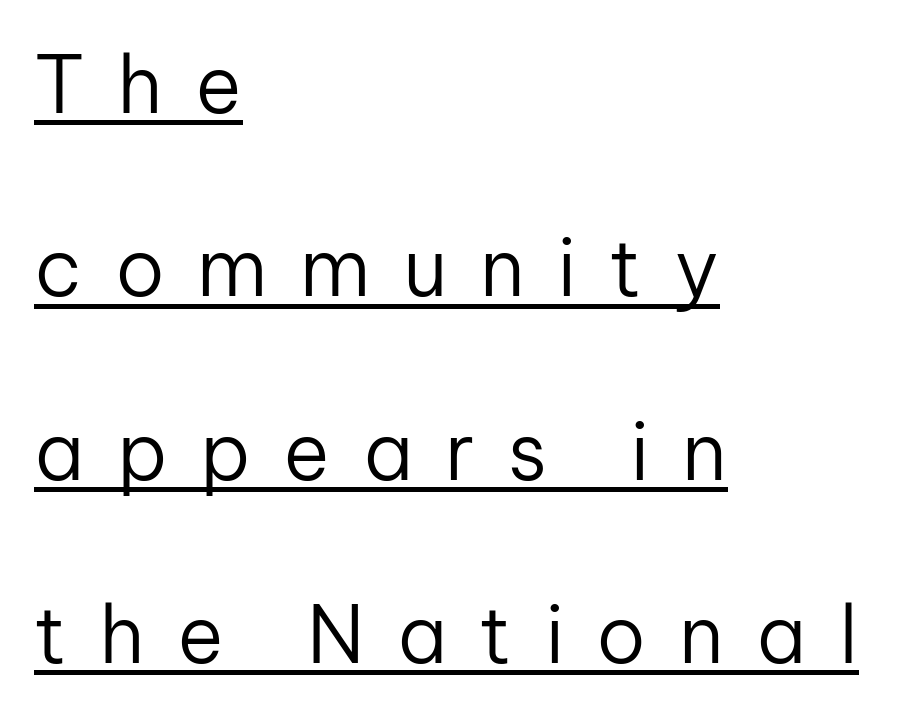
{"serif": "no", "italic": "no", "bold": "no", "weight": "regular", "width": "normal", "stroke_contrast": "low", "x_height": "medium", "monospaced": "no", "underline": "yes", "align": "left", "line_spacing": "loose", "line_spacing_ratio": 2.32, "letter_spacing": "wide", "letter_spacing_em": 0.41, "glyph_px": 79}
